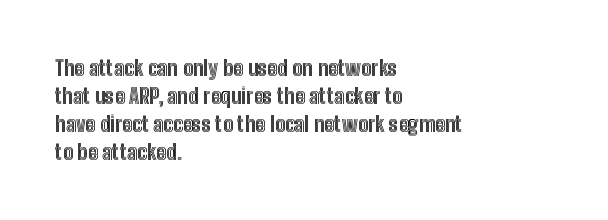
If you measured baseline to baseline, you'd find a middling distance. Descenders are the only things crossing below the line. The lines in this sample share a left origin and differ only in where they stop. Letter spacing: default. Quick note: not italic, upright.
